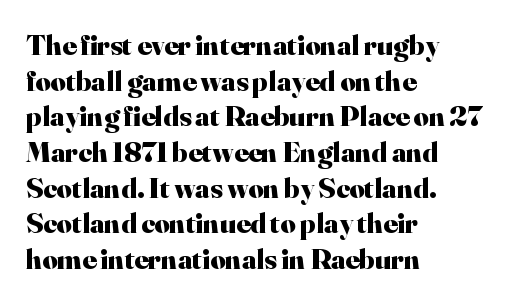
{"serif": "yes", "italic": "no", "bold": "yes", "weight": "heavy", "width": "normal", "stroke_contrast": "high", "x_height": "small", "monospaced": "no", "underline": "no", "align": "left", "line_spacing_ratio": 1.23, "letter_spacing": "normal", "letter_spacing_em": 0.0, "glyph_px": 29}
